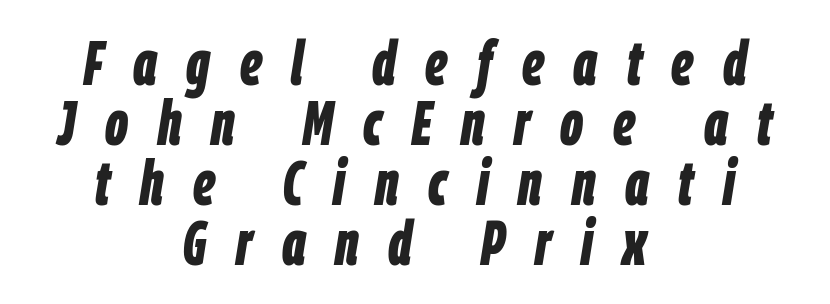
{"italic": "yes", "lean": "right", "slant_degrees": 9, "bold": "yes", "weight": "bold", "width": "condensed", "stroke_contrast": "low", "x_height": "large", "monospaced": "no", "underline": "no", "align": "center", "line_spacing": "tight", "line_spacing_ratio": 0.95, "letter_spacing": "wide", "letter_spacing_em": 0.47, "glyph_px": 63}
